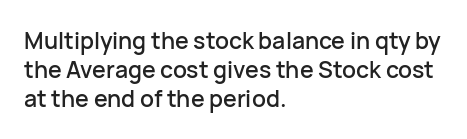
The image shows 23 px text type, upright; set left-aligned, normal line spacing (1.27x), normal letter spacing, not underlined.
